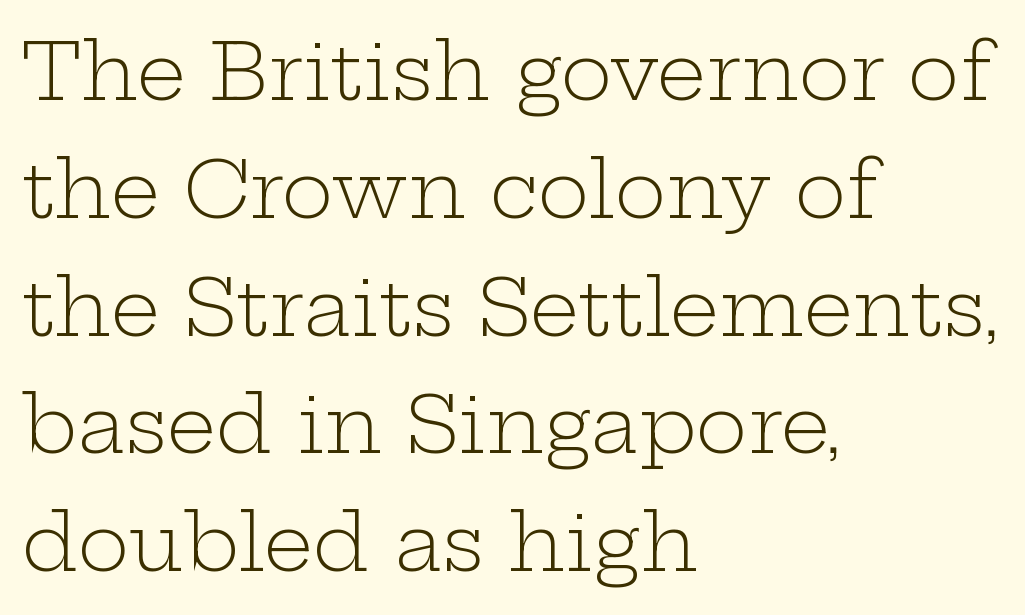
Q: Is the text bold? A: No.
Q: Is the text italic (slanted)? A: No, it is upright.
Q: Is the typeface a serif or a sans-serif typeface? A: Serif.
Q: Is the text underlined? A: No.
Q: How is the paragraph aligned? A: Left-aligned.
Q: Is the spacing between letters normal or unusually wide? A: Normal.
Q: Is the spacing between lines tight, normal or loose? A: Normal.
Q: Width (condensed, normal, or wide)? A: Wide.
Q: Stroke contrast? A: Low.
Q: x-height? A: Medium.
Q: Monospaced? A: No.
